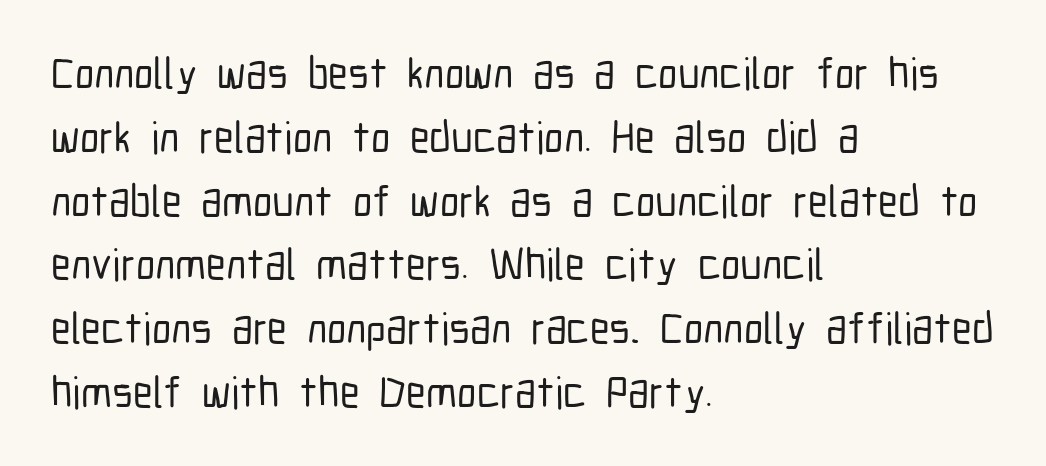
{"serif": "no", "italic": "no", "width": "condensed", "stroke_contrast": "low", "x_height": "medium", "monospaced": "no", "underline": "no", "align": "left", "line_spacing": "normal", "line_spacing_ratio": 1.45, "letter_spacing": "normal", "letter_spacing_em": 0.0, "glyph_px": 44}
